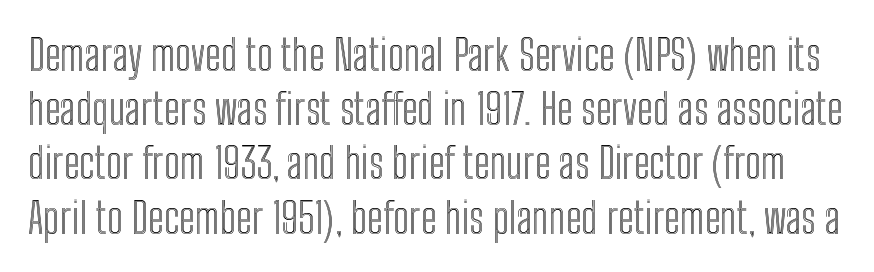
{"italic": "no", "width": "condensed", "x_height": "medium", "monospaced": "no", "underline": "no", "line_spacing": "normal", "line_spacing_ratio": 1.26, "letter_spacing": "normal", "letter_spacing_em": 0.0, "glyph_px": 43}
